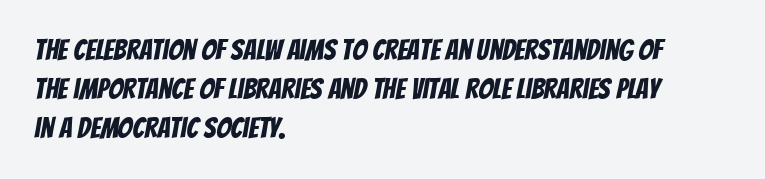
Short note: letters normally spaced. Summary of vertical rhythm: regular, with standard interline spacing. All the whitespace from short lines collects on the right. The foot of each line stays bare and open. The characters display no serif detailing; their extremities are plain. Here the designer chose a conventional face with non-uniform glyph widths.
